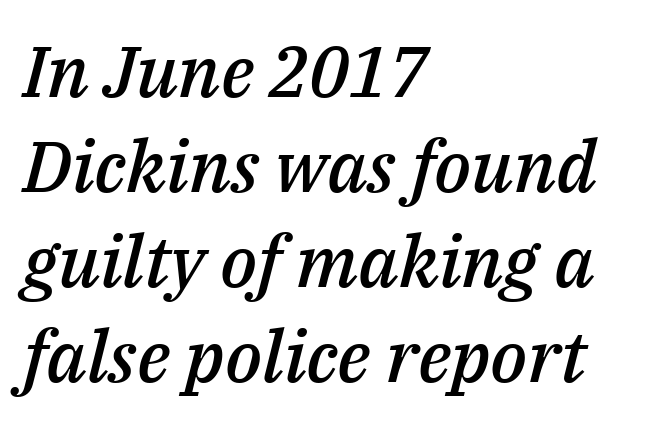
This sample uses plain, unmodified letter spacing. Short and long lines alike share a common starting point at left. Interline gaps are of average width in this sample. Descenders hang freely into open space. Would a proofreader flag this as italicized? Yes.
